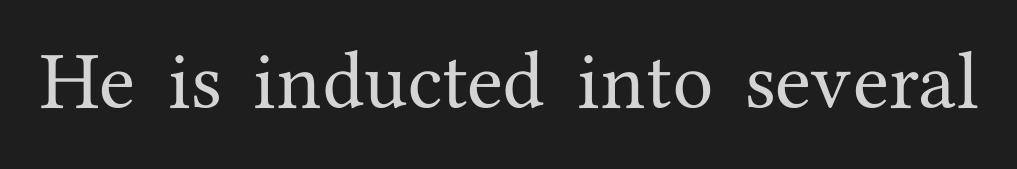
{"serif": "yes", "italic": "no", "width": "normal", "stroke_contrast": "medium", "x_height": "medium", "monospaced": "no", "underline": "no", "letter_spacing": "normal", "letter_spacing_em": 0.0, "glyph_px": 66}
